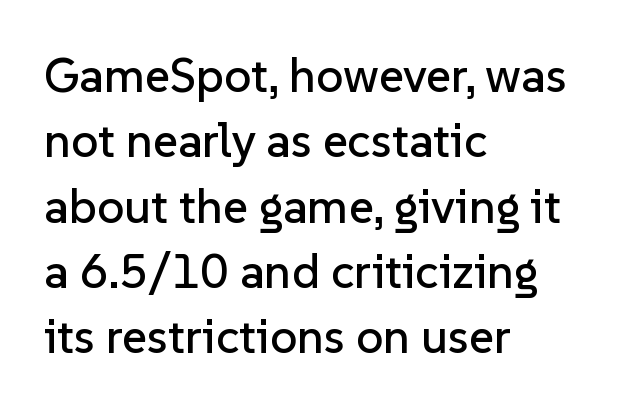
The image shows 48 px sans-serif type, upright; set left-aligned, normal line spacing (1.36x), normal letter spacing, not underlined; low stroke contrast and a medium x-height.
